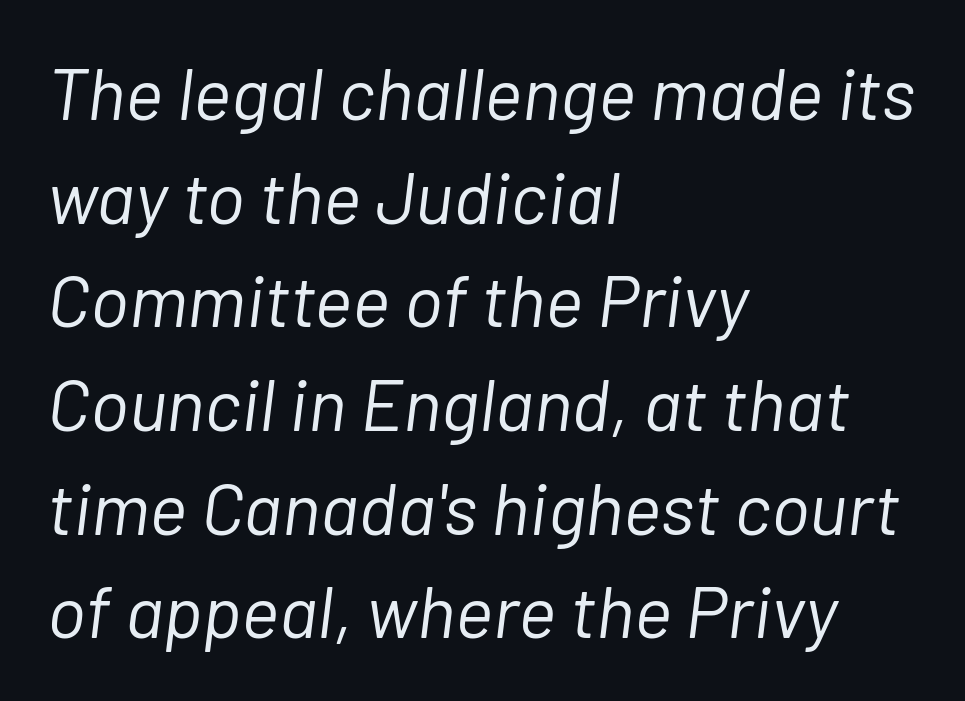
{"italic": "yes", "lean": "right", "slant_degrees": 7, "bold": "no", "weight": "light", "width": "normal", "stroke_contrast": "low", "x_height": "medium", "monospaced": "no", "underline": "no", "align": "left", "line_spacing": "normal", "line_spacing_ratio": 1.42, "letter_spacing": "normal", "letter_spacing_em": 0.0, "glyph_px": 73}
